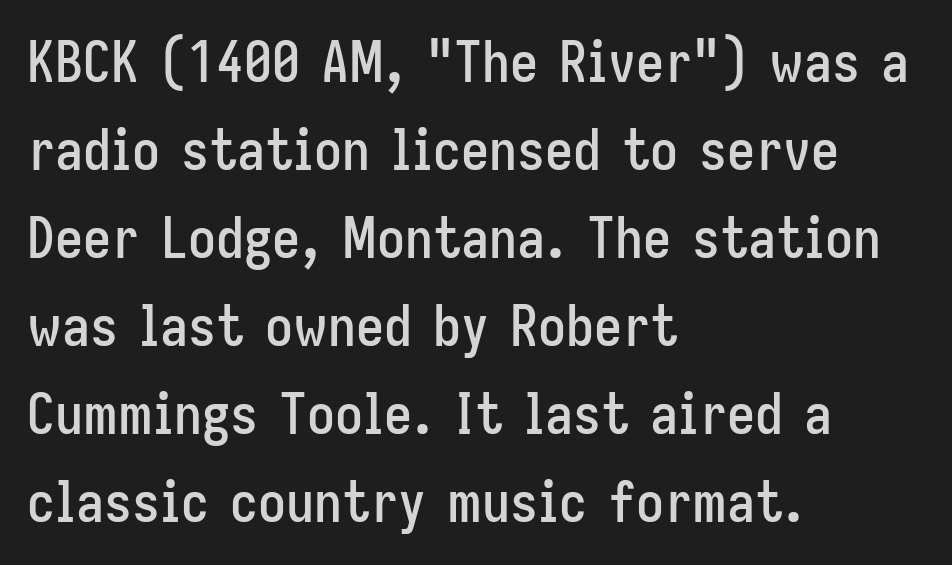
Plain, unruled lines of type. The rendering keeps characters at their native spacing. Do the letters lean? They stand straight. Is this a fixed-width face? No — the glyphs have proportional, varying widths. Successive baselines arrive at the customary interval. A student would call this left alignment; a typographer would say flush left, rag right.
